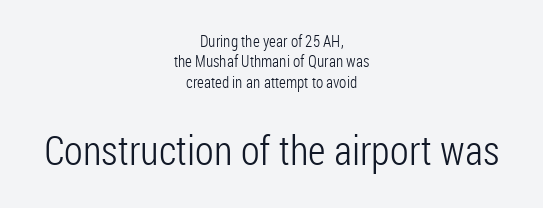
{"serif": "no", "italic": "no", "bold": "no", "weight": "light", "width": "condensed", "stroke_contrast": "low", "x_height": "medium", "monospaced": "no", "underline": "no", "align": "center", "line_spacing": "normal", "line_spacing_ratio": 1.27, "letter_spacing": "normal", "letter_spacing_em": 0.0, "larger_block": "second", "size_ratio": 2.56, "glyph_px": 41}
